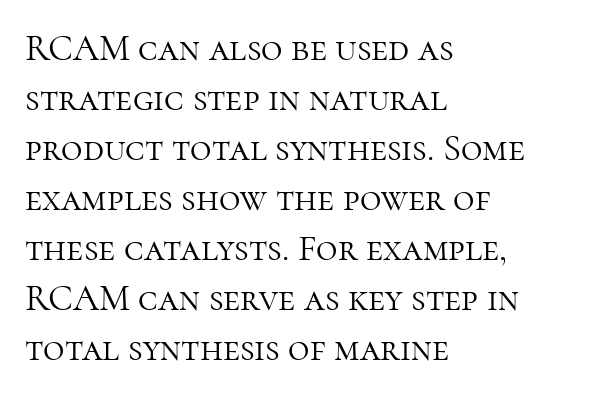
{"serif": "yes", "italic": "no", "bold": "no", "weight": "light", "width": "normal", "stroke_contrast": "high", "x_height": "medium", "monospaced": "no", "underline": "no", "align": "left", "line_spacing": "normal", "line_spacing_ratio": 1.35, "letter_spacing": "normal", "letter_spacing_em": 0.0, "glyph_px": 37}
